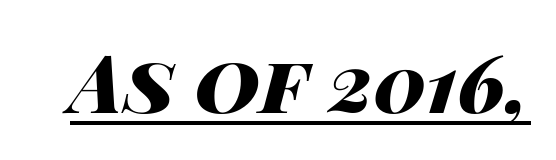
{"italic": "yes", "lean": "right", "slant_degrees": 14, "bold": "yes", "weight": "heavy", "width": "wide", "stroke_contrast": "high", "x_height": "large", "monospaced": "no", "underline": "yes", "letter_spacing": "normal", "letter_spacing_em": 0.0, "glyph_px": 80}
